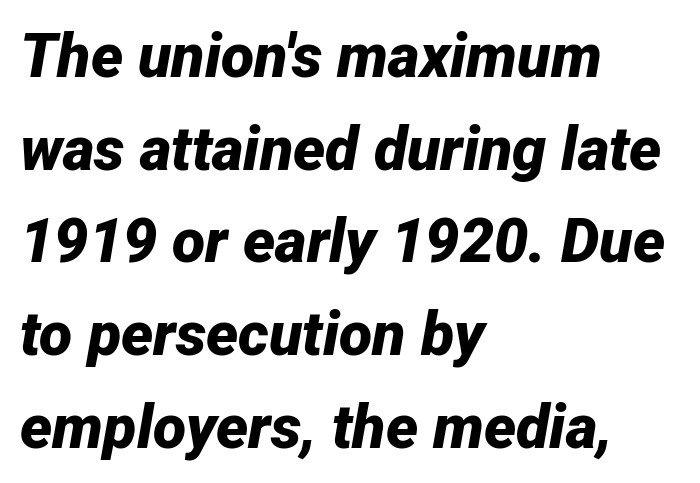
Q: Is the text bold? A: Yes.
Q: Is the text italic (slanted)? A: Yes, it leans right by about 12 degrees.
Q: Is the text underlined? A: No.
Q: How is the paragraph aligned? A: Left-aligned.
Q: Is the spacing between letters normal or unusually wide? A: Normal.
Q: Is the spacing between lines tight, normal or loose? A: Normal.
Q: Width (condensed, normal, or wide)? A: Normal.
Q: Stroke contrast? A: Low.
Q: x-height? A: Medium.
Q: Monospaced? A: No.
